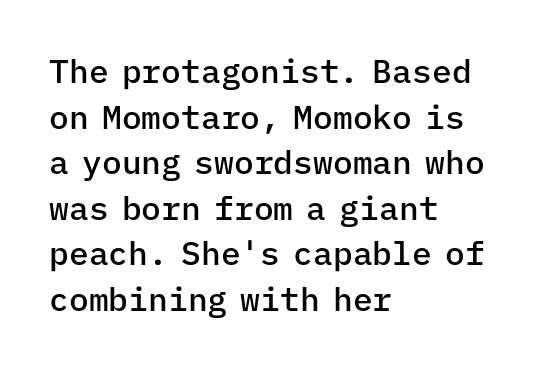
{"serif": "no", "italic": "no", "bold": "semi", "weight": "semibold", "width": "normal", "stroke_contrast": "low", "x_height": "medium", "monospaced": "yes", "underline": "no", "align": "left", "line_spacing": "normal", "line_spacing_ratio": 1.38, "letter_spacing": "normal", "letter_spacing_em": 0.0, "glyph_px": 33}
